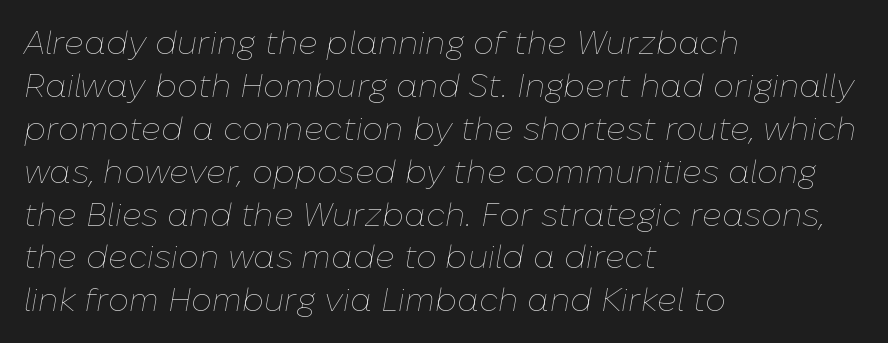
The image shows 33 px thin type, italic (leaning right); set left-aligned, normal line spacing (1.3x), normal letter spacing, not underlined; low stroke contrast and a medium x-height.
